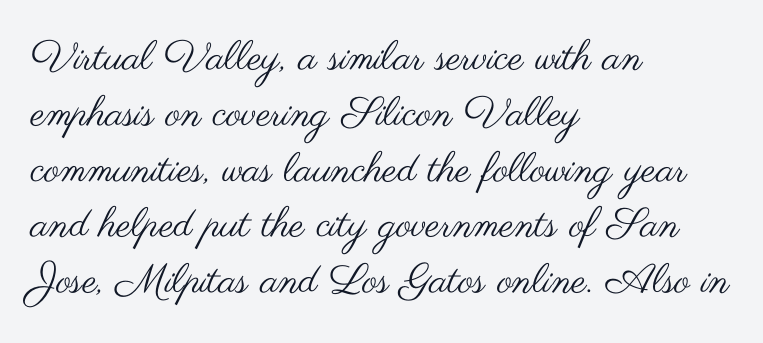
{"serif": "no", "bold": "no", "weight": "regular", "width": "wide", "stroke_contrast": "medium", "x_height": "small", "monospaced": "no", "underline": "no", "align": "left", "line_spacing": "normal", "line_spacing_ratio": 1.36, "letter_spacing": "normal", "letter_spacing_em": 0.0, "glyph_px": 41}
